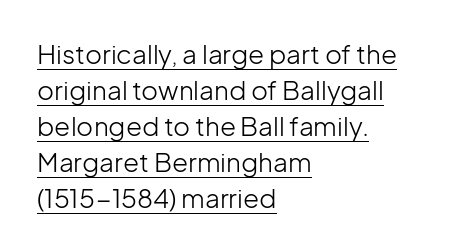
The image shows 26 px text type, upright; set left-aligned, normal line spacing (1.38x), normal letter spacing, underlined.
